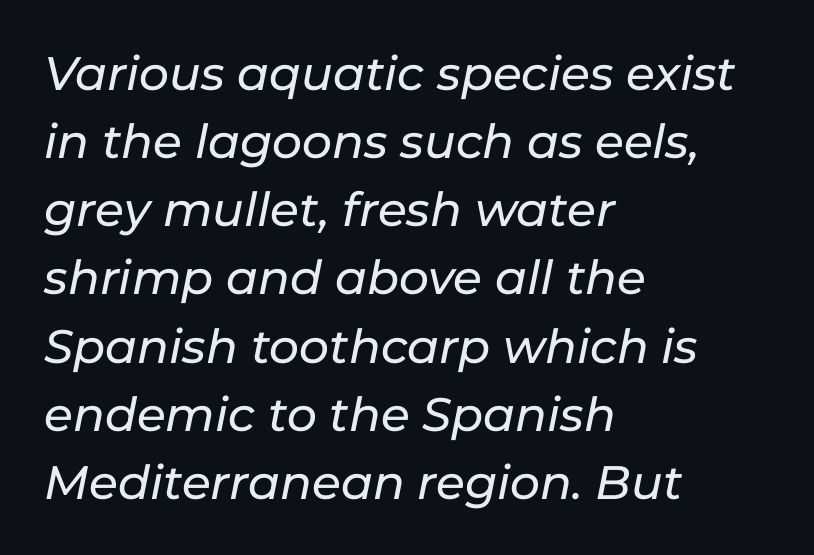
Q: Is the text italic (slanted)? A: Yes, it leans right by about 11 degrees.
Q: Is the text underlined? A: No.
Q: How is the paragraph aligned? A: Left-aligned.
Q: Is the spacing between letters normal or unusually wide? A: Normal.
Q: Is the spacing between lines tight, normal or loose? A: Normal.
Q: Width (condensed, normal, or wide)? A: Normal.
Q: Stroke contrast? A: Low.
Q: x-height? A: Medium.
Q: Monospaced? A: No.
